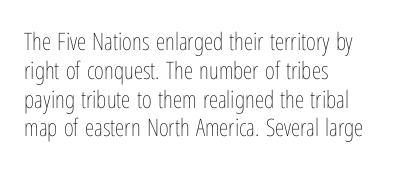
Q: Is the text bold? A: No.
Q: Is the text italic (slanted)? A: No, it is upright.
Q: Is the text underlined? A: No.
Q: How is the paragraph aligned? A: Left-aligned.
Q: Is the spacing between letters normal or unusually wide? A: Normal.
